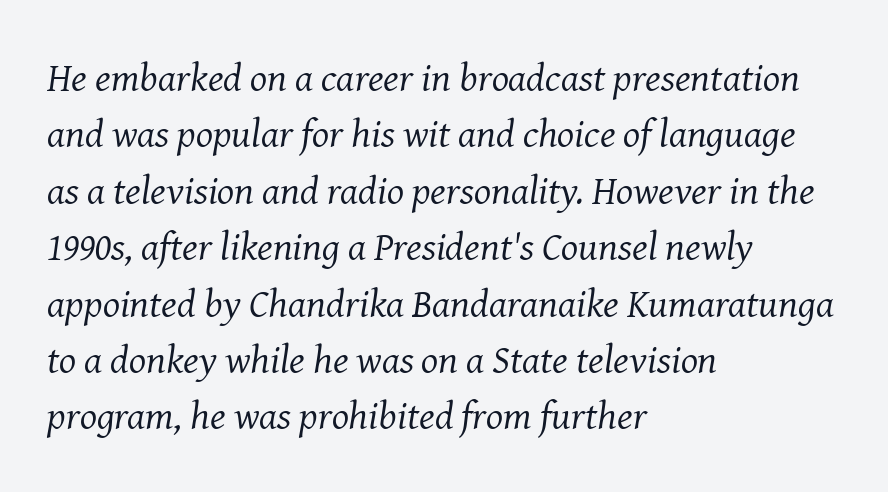
Q: Is the text bold? A: No.
Q: Is the text italic (slanted)? A: Yes, it leans right by about 8 degrees.
Q: Is the typeface a serif or a sans-serif typeface? A: Serif.
Q: Is the text underlined? A: No.
Q: How is the paragraph aligned? A: Left-aligned.
Q: Is the spacing between letters normal or unusually wide? A: Normal.
Q: Is the spacing between lines tight, normal or loose? A: Normal.
Q: Width (condensed, normal, or wide)? A: Normal.
Q: Stroke contrast? A: Medium.
Q: x-height? A: Medium.
Q: Monospaced? A: No.
